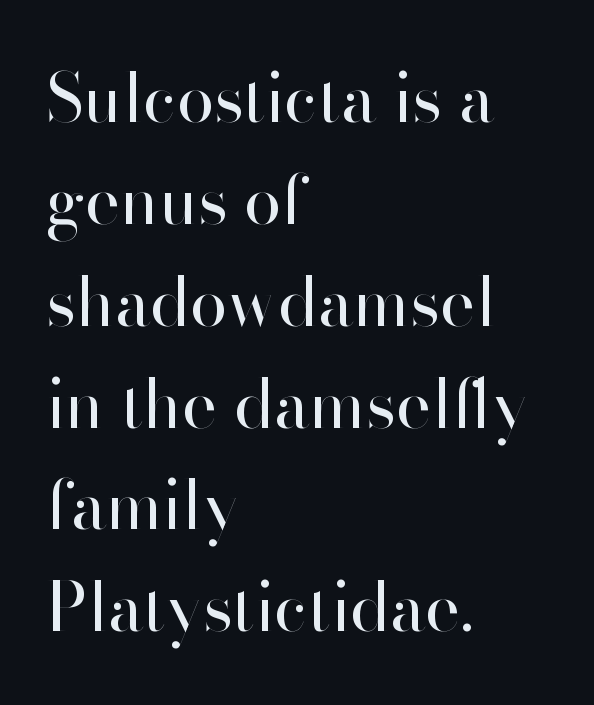
Q: Is the text bold? A: No.
Q: Is the text italic (slanted)? A: No, it is upright.
Q: Is the typeface a serif or a sans-serif typeface? A: Sans-serif.
Q: Is the text underlined? A: No.
Q: How is the paragraph aligned? A: Left-aligned.
Q: Is the spacing between letters normal or unusually wide? A: Normal.
Q: Is the spacing between lines tight, normal or loose? A: Normal.
Q: Width (condensed, normal, or wide)? A: Normal.
Q: Stroke contrast? A: High.
Q: x-height? A: Small.
Q: Monospaced? A: No.
